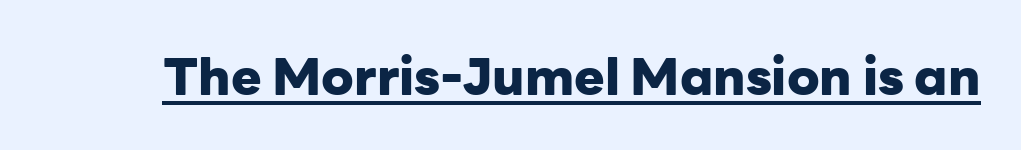
{"serif": "no", "italic": "no", "bold": "yes", "weight": "heavy", "width": "normal", "stroke_contrast": "low", "x_height": "medium", "monospaced": "no", "underline": "yes", "letter_spacing": "normal", "letter_spacing_em": 0.0, "glyph_px": 51}
